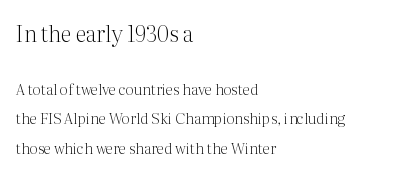
The image shows 22 px text type, upright; set left-aligned, loose line spacing (1.97x), normal letter spacing, not underlined; the first (top) block is 1.47x larger.
